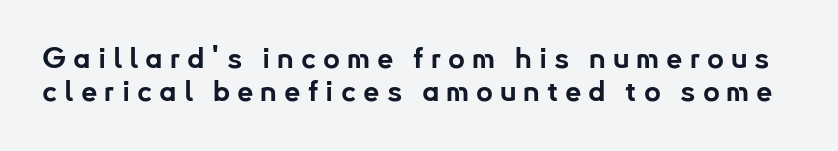
{"serif": "no", "italic": "no", "bold": "yes", "weight": "bold", "width": "normal", "stroke_contrast": "low", "x_height": "small", "monospaced": "no", "underline": "no", "line_spacing": "tight", "line_spacing_ratio": 1.14, "letter_spacing": "wide", "letter_spacing_em": 0.24, "glyph_px": 29}
